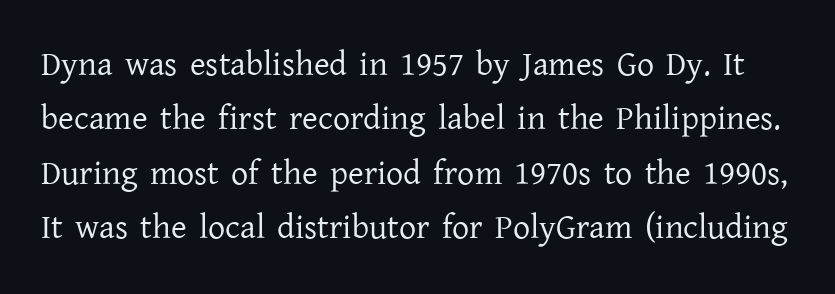
The foot of each line stays bare and open. The typography opts for an upright posture over an oblique one. You could not count columns in this text — the font is proportionally spaced. Nothing heavy about these letters — not bold at all. Compared with typical body copy, the letter spacing here is the same. Compared with typical paragraphs, the rows here are spaced about the same.
